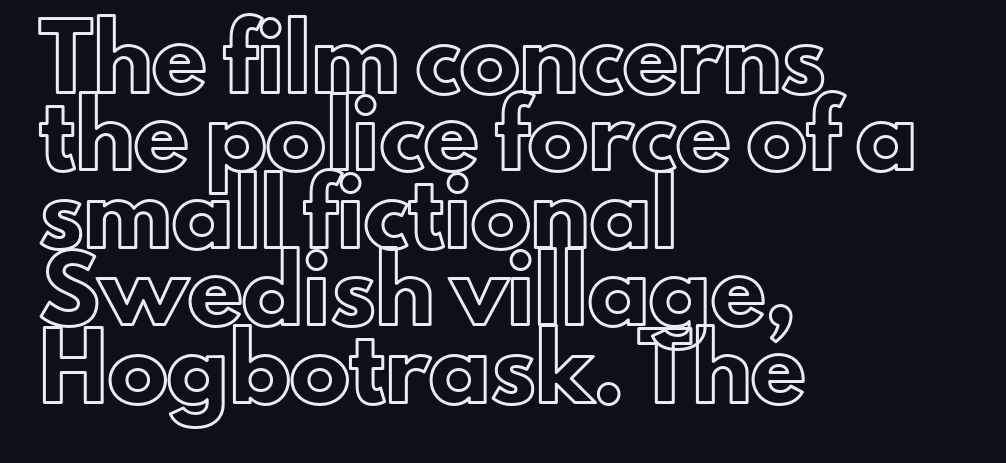
These lines are rendered in a variable-pitch font. Just letters on the line, the space beneath them empty. What's the leading like? Ordinary, nothing unusual. Default kerning and tracking; the words read as compact shapes.
